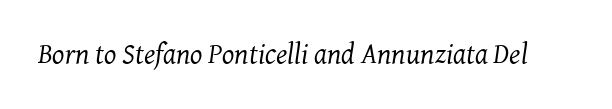
Q: Is the text bold? A: No.
Q: Is the text italic (slanted)? A: Yes, it leans right by about 7 degrees.
Q: Is the typeface a serif or a sans-serif typeface? A: Serif.
Q: Is the text underlined? A: No.
Q: Is the spacing between letters normal or unusually wide? A: Normal.
Q: Width (condensed, normal, or wide)? A: Normal.
Q: Stroke contrast? A: Medium.
Q: x-height? A: Medium.
Q: Monospaced? A: No.
